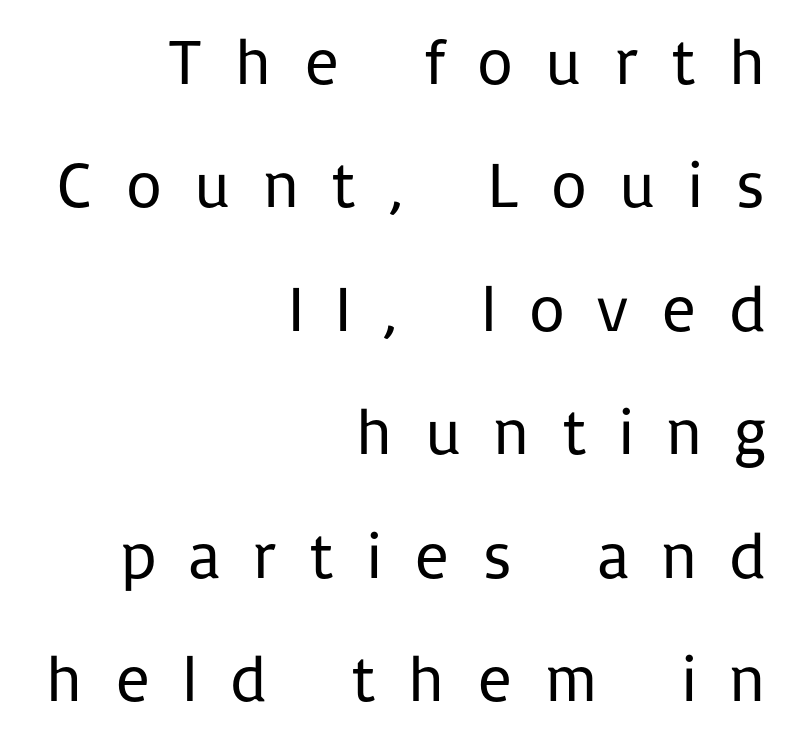
{"serif": "no", "italic": "no", "bold": "no", "weight": "regular", "width": "normal", "stroke_contrast": "low", "x_height": "medium", "monospaced": "no", "underline": "no", "align": "right", "line_spacing": "loose", "line_spacing_ratio": 1.9, "letter_spacing": "wide", "letter_spacing_em": 0.47, "glyph_px": 65}
